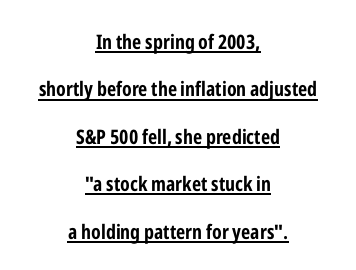
{"italic": "no", "bold": "yes", "underline": "yes", "align": "center", "line_spacing": "loose", "line_spacing_ratio": 2.37, "letter_spacing": "normal", "letter_spacing_em": 0.0, "glyph_px": 20}
